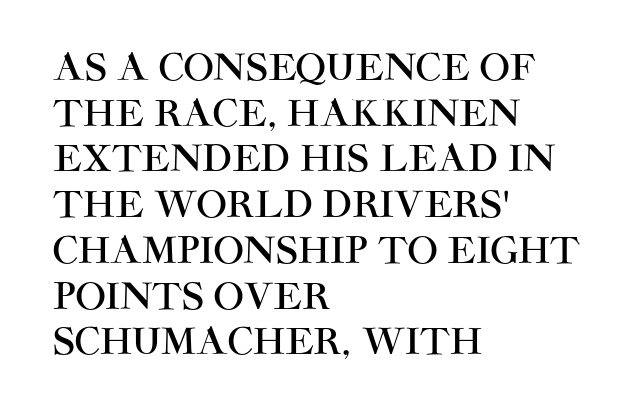
Q: Is the text italic (slanted)? A: No, it is upright.
Q: Is the typeface a serif or a sans-serif typeface? A: Sans-serif.
Q: Is the text underlined? A: No.
Q: How is the paragraph aligned? A: Left-aligned.
Q: Is the spacing between letters normal or unusually wide? A: Normal.
Q: Is the spacing between lines tight, normal or loose? A: Normal.
Q: Width (condensed, normal, or wide)? A: Normal.
Q: Stroke contrast? A: High.
Q: x-height? A: Large.
Q: Monospaced? A: No.
